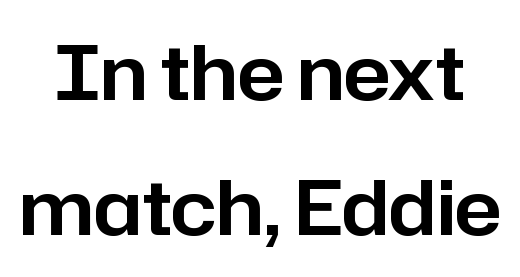
{"serif": "no", "italic": "no", "width": "normal", "stroke_contrast": "low", "x_height": "medium", "monospaced": "no", "underline": "no", "line_spacing_ratio": 1.77, "letter_spacing": "normal", "letter_spacing_em": 0.0, "glyph_px": 76}
